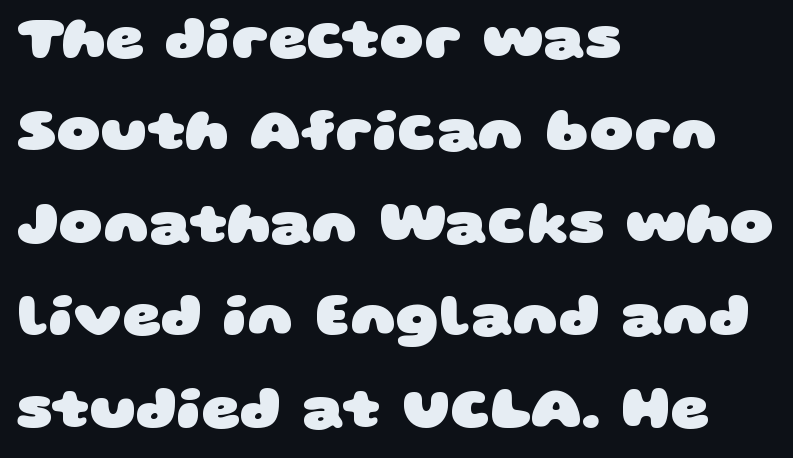
Q: Is the text bold? A: Yes.
Q: Is the typeface a serif or a sans-serif typeface? A: Sans-serif.
Q: Is the text underlined? A: No.
Q: How is the paragraph aligned? A: Left-aligned.
Q: Is the spacing between letters normal or unusually wide? A: Normal.
Q: Is the spacing between lines tight, normal or loose? A: Normal.
Q: Width (condensed, normal, or wide)? A: Wide.
Q: Stroke contrast? A: Low.
Q: x-height? A: Large.
Q: Monospaced? A: No.
